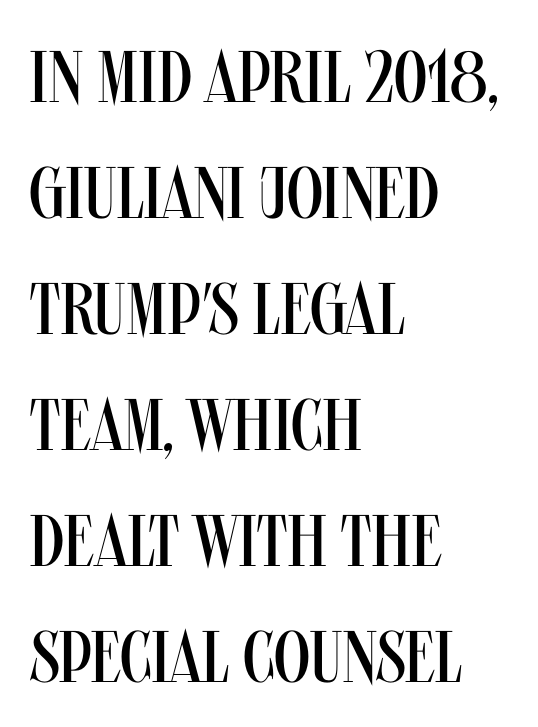
Font category for this specimen: sans-serif. Spacing verdict: proportional, widths tailored to each character. The strokes carry an ordinary text weight at most. You could call the tracking neutral — neither tight nor loose.
